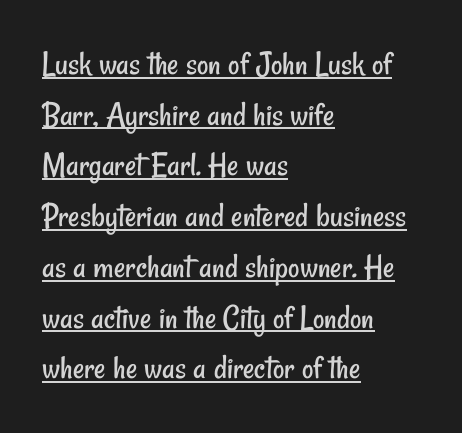
You could not count columns in this text — the font is proportionally spaced. The sample's only ornament is a line tracing under the words. Weight class: somewhere from thin through regular. The leading is moderate, giving the passage an even texture. Inter-character spacing is left at the font's built-in metrics. These lines are set flush left with a ragged right edge.
